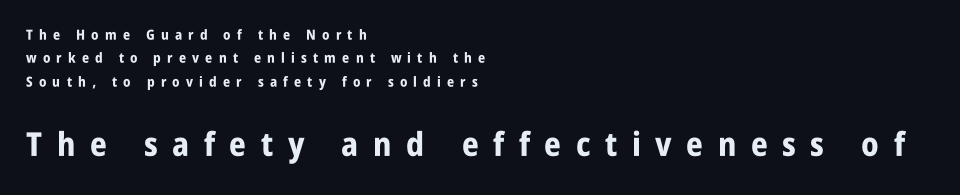
The image shows 33 px bold, condensed sans-serif type, upright; set left-aligned, normal line spacing (1.67x), unusually wide letter spacing (+0.44 em), not underlined; the second (bottom) block is 2.36x larger; low stroke contrast and a large x-height.
